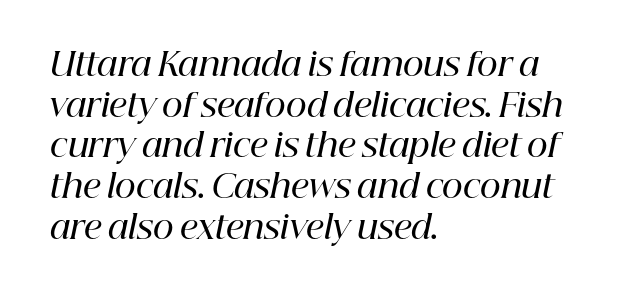
A somewhat darkened texture: the type is semibold rather than bold. These lines are rendered in a variable-pitch font. Observe the lean: these are italic letterforms. If you measured baseline to baseline, you'd find a middling distance. The typesetter chose a ragged-right arrangement here.
